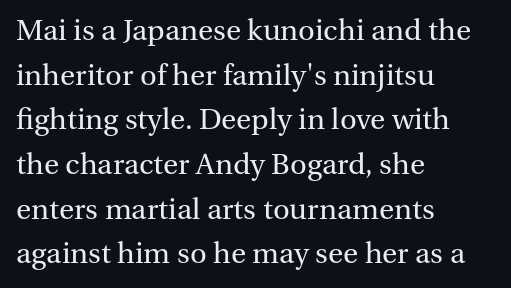
Q: Is the text bold? A: No.
Q: Is the text italic (slanted)? A: No, it is upright.
Q: Is the typeface a serif or a sans-serif typeface? A: Serif.
Q: Is the text underlined? A: No.
Q: How is the paragraph aligned? A: Left-aligned.
Q: Is the spacing between letters normal or unusually wide? A: Normal.
Q: Is the spacing between lines tight, normal or loose? A: Normal.
Q: Width (condensed, normal, or wide)? A: Normal.
Q: Stroke contrast? A: Medium.
Q: x-height? A: Medium.
Q: Monospaced? A: No.
